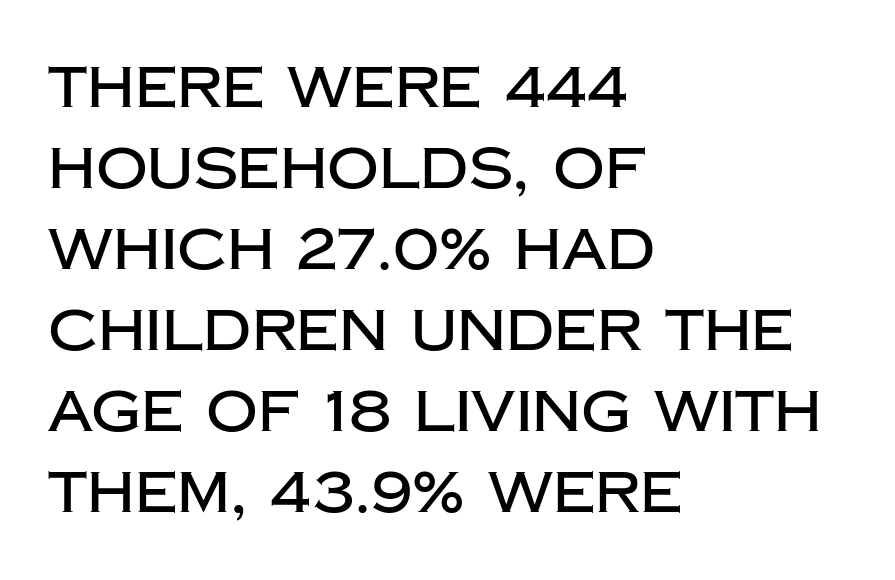
The image shows 57 px sans-serif type, upright; set left-aligned, normal line spacing (1.42x), normal letter spacing, not underlined; low stroke contrast and a large x-height.
